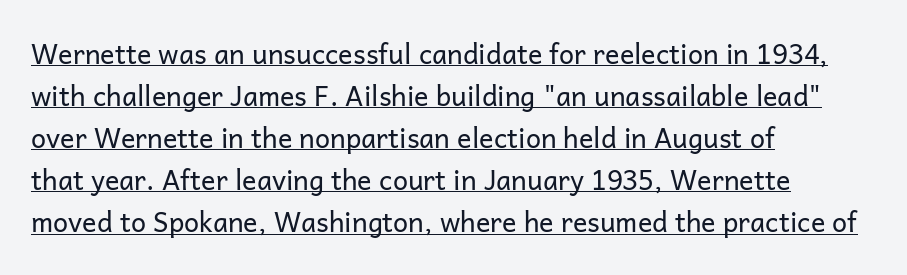
{"italic": "no", "bold": "no", "underline": "yes", "align": "left", "line_spacing": "normal", "line_spacing_ratio": 1.56, "letter_spacing": "normal", "letter_spacing_em": 0.0, "glyph_px": 27}
